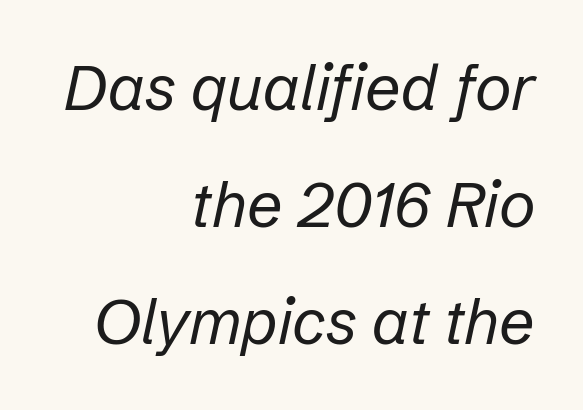
The strip under each line holds only bare page. No extra ink here — the face is not bold. It's the slanting kind of type. Think of a printed novel: that variable character pitch is what you see here. A student would call this right alignment; a typographer would say flush right, rag left.
